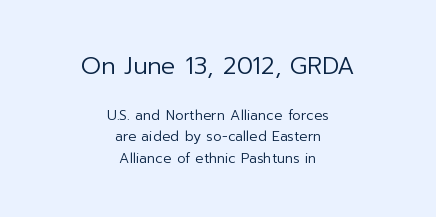
The image shows 24 px text type, upright; set centered, normal line spacing (1.56x), normal letter spacing, not underlined; the first (top) block is 1.71x larger.
